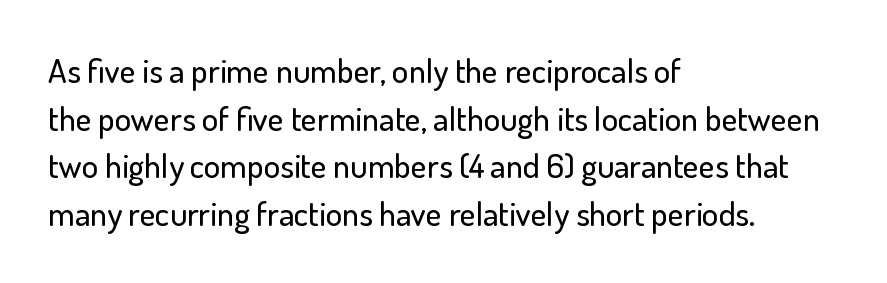
The image shows 34 px sans-serif type, upright; set left-aligned, normal line spacing (1.4x), normal letter spacing, not underlined; low stroke contrast and a small x-height.
